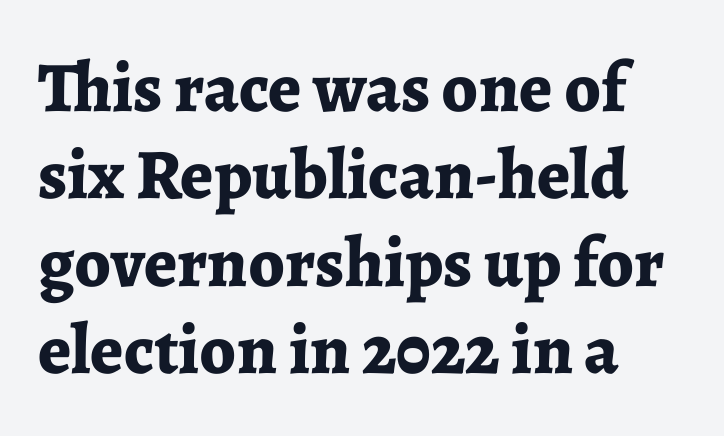
Q: Is the text bold? A: Yes.
Q: Is the text italic (slanted)? A: No, it is upright.
Q: Is the typeface a serif or a sans-serif typeface? A: Serif.
Q: Is the text underlined? A: No.
Q: How is the paragraph aligned? A: Left-aligned.
Q: Is the spacing between letters normal or unusually wide? A: Normal.
Q: Width (condensed, normal, or wide)? A: Normal.
Q: Stroke contrast? A: Low.
Q: x-height? A: Medium.
Q: Monospaced? A: No.
